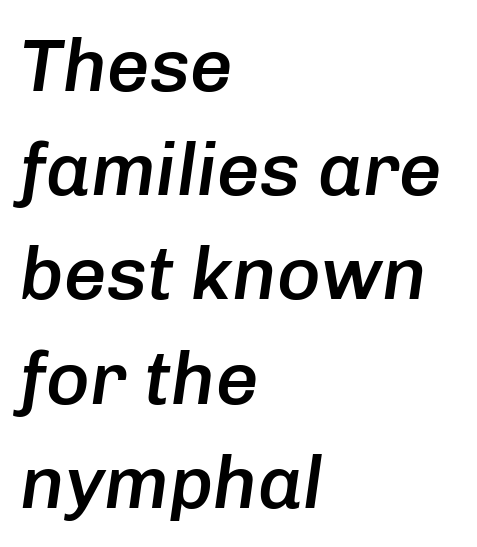
The text carries the slant typical of an italic or oblique font. Letters rest on an invisible, unmarked baseline. Typographic density is moderately raised because the face is semibold. The paragraph shown leans on its left margin. Vertically, the passage feels balanced, rows spaced as you'd expect.
